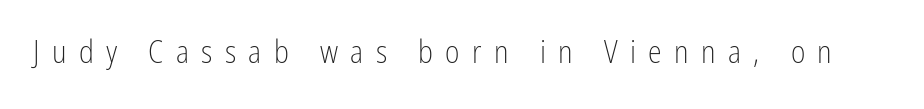
The image shows 31 px light, condensed sans-serif type, upright; set unusually wide letter spacing (+0.4 em), not underlined; low stroke contrast and a medium x-height.
